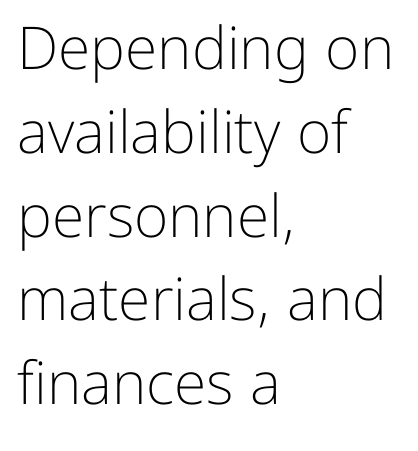
The image shows 59 px light sans-serif type, upright; set left-aligned, normal line spacing (1.42x), normal letter spacing, not underlined; low stroke contrast and a medium x-height.
